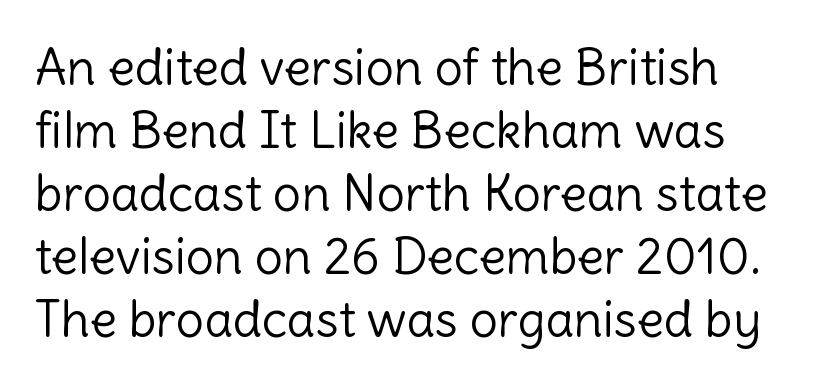
The image shows 50 px light sans-serif type, upright; set normal line spacing (1.26x), normal letter spacing, not underlined; a medium x-height.
